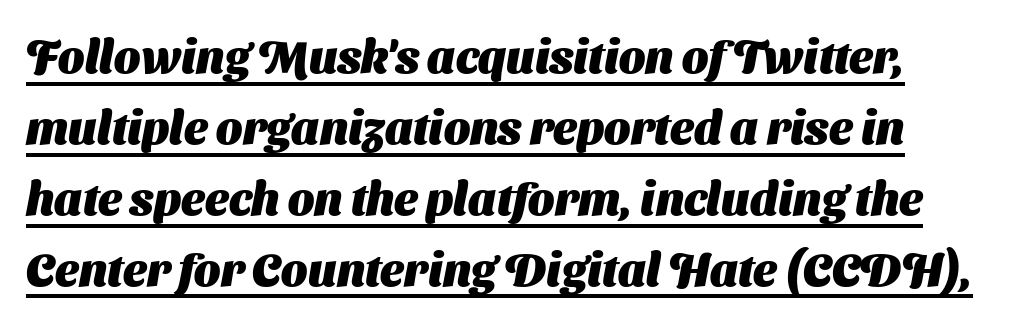
Underlining? Definitely there. Rows of type keep a routine distance in the vertical direction. Font category for this specimen: sans-serif. Is the type bold? Yes — the strokes are clearly thick and heavy.
